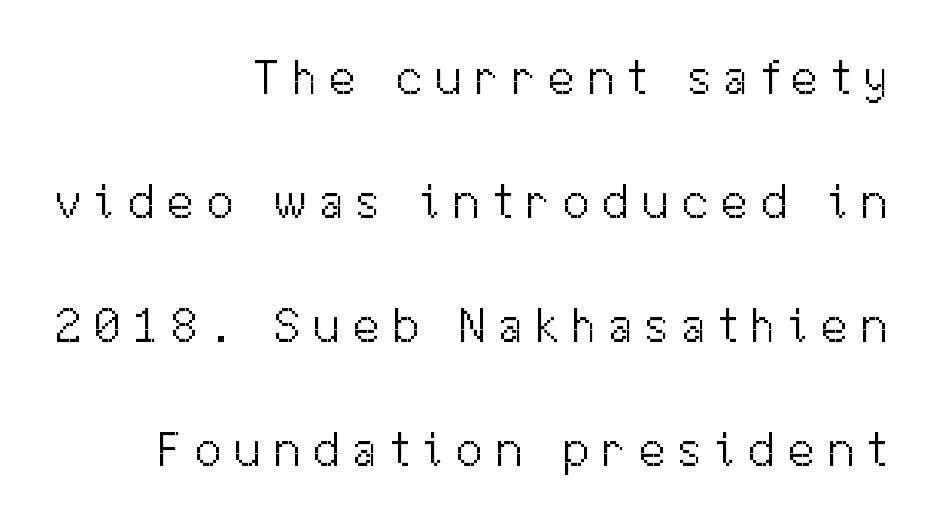
The image shows 50 px light sans-serif type, upright; set right-aligned, loose line spacing (2.48x), unusually wide letter spacing (+0.23 em), not underlined; medium stroke contrast and a medium x-height.
